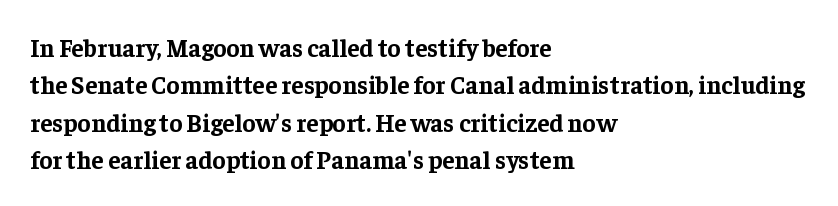
The image shows 25 px bold type, upright; set left-aligned, normal line spacing (1.5x), normal letter spacing, not underlined.
